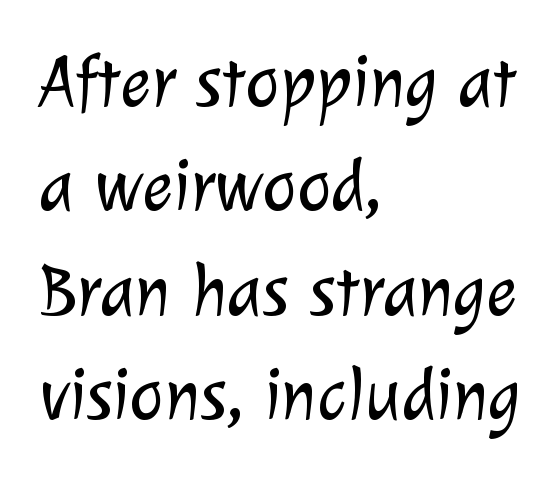
Does extra space separate the letters? No, they use regular spacing. The face looks like a standard text weight, possibly lighter. You could not count columns in this text — the font is proportionally spaced. Students, observe: this is what conventionally led text looks like. Glance below the letters and you will spot only blank space. Leftover space on each line is placed entirely after the last word.
